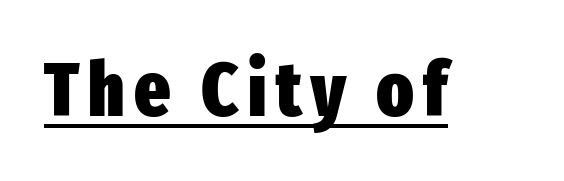
No feet cap the strokes, marking this as sans-serif type. If you drew a line through each stem, it would be perfectly vertical. Descenders here cross a horizontal rule under the line. Proportional: the letters do not fall into vertical columns. Pretty heavy lettering here — definitely bold.
